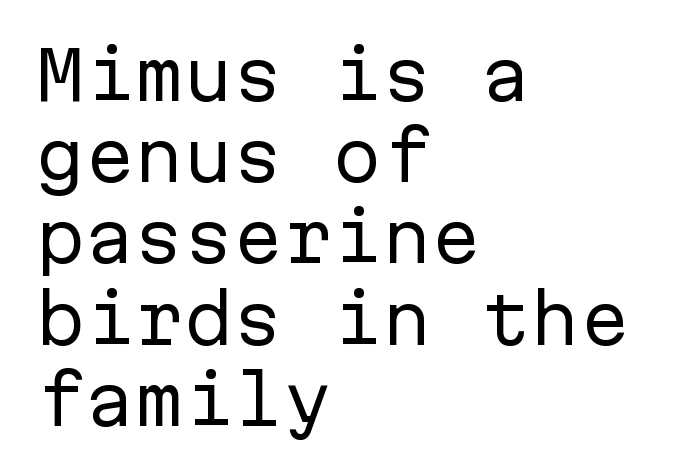
{"serif": "no", "italic": "no", "bold": "no", "weight": "regular", "width": "normal", "stroke_contrast": "low", "x_height": "medium", "monospaced": "yes", "underline": "no", "align": "left", "line_spacing_ratio": 1.23, "letter_spacing": "normal", "letter_spacing_em": 0.0, "glyph_px": 66}
